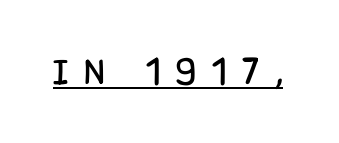
{"serif": "no", "italic": "no", "width": "condensed", "stroke_contrast": "low", "x_height": "large", "monospaced": "no", "underline": "yes", "letter_spacing": "wide", "letter_spacing_em": 0.48, "glyph_px": 35}
